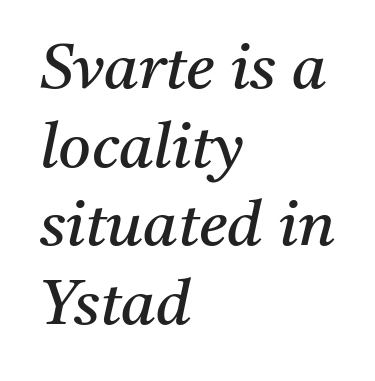
Q: Is the text bold? A: No.
Q: Is the text italic (slanted)? A: Yes, it leans right by about 11 degrees.
Q: Is the typeface a serif or a sans-serif typeface? A: Serif.
Q: Is the text underlined? A: No.
Q: How is the paragraph aligned? A: Left-aligned.
Q: Is the spacing between letters normal or unusually wide? A: Normal.
Q: Is the spacing between lines tight, normal or loose? A: Normal.
Q: Width (condensed, normal, or wide)? A: Normal.
Q: Stroke contrast? A: Medium.
Q: x-height? A: Medium.
Q: Monospaced? A: No.
